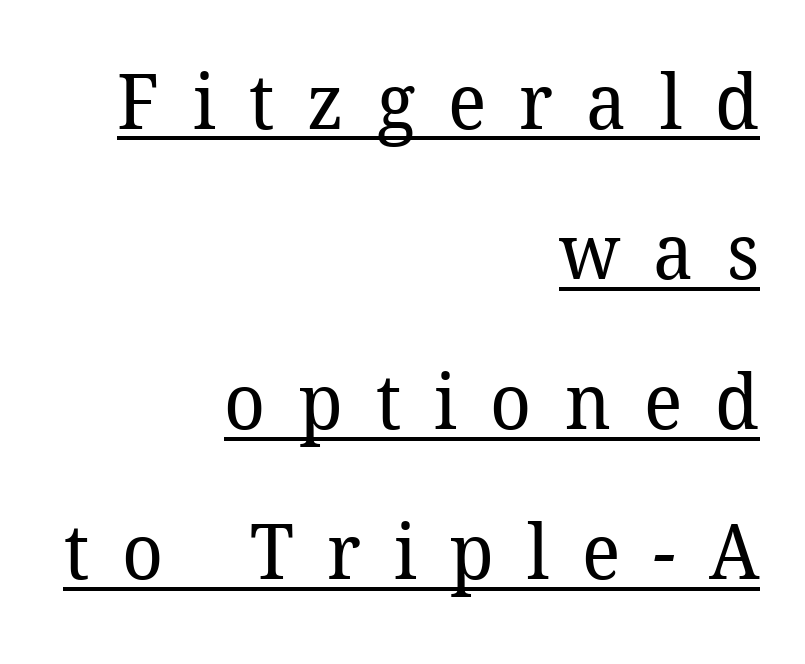
{"serif": "yes", "bold": "no", "weight": "regular", "width": "normal", "stroke_contrast": "low", "x_height": "medium", "monospaced": "no", "underline": "yes", "align": "right", "line_spacing": "loose", "line_spacing_ratio": 1.95, "letter_spacing": "wide", "letter_spacing_em": 0.43, "glyph_px": 77}
